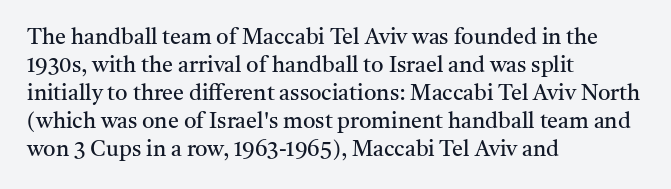
The image shows 22 px text type, upright; set left-aligned, normal line spacing (1.27x), normal letter spacing, not underlined.
